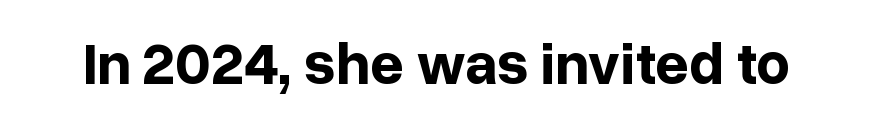
{"serif": "no", "italic": "no", "bold": "yes", "weight": "bold", "width": "normal", "stroke_contrast": "low", "x_height": "medium", "monospaced": "no", "underline": "no", "letter_spacing": "normal", "letter_spacing_em": 0.0, "glyph_px": 59}
